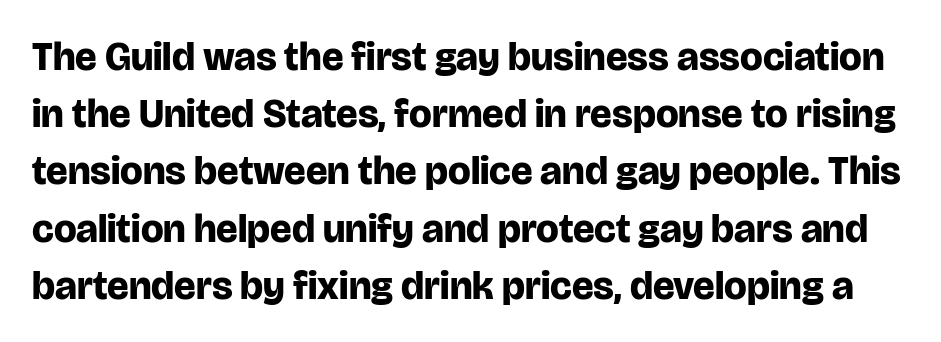
Q: Is the text bold? A: Yes.
Q: Is the text italic (slanted)? A: No, it is upright.
Q: Is the typeface a serif or a sans-serif typeface? A: Sans-serif.
Q: Is the text underlined? A: No.
Q: Is the spacing between letters normal or unusually wide? A: Normal.
Q: Is the spacing between lines tight, normal or loose? A: Normal.
Q: Width (condensed, normal, or wide)? A: Normal.
Q: Stroke contrast? A: Low.
Q: x-height? A: Large.
Q: Monospaced? A: No.
